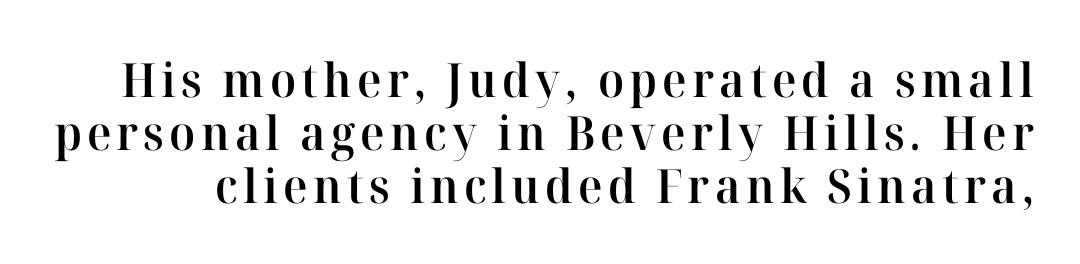
{"serif": "yes", "italic": "no", "bold": "semi", "weight": "semibold", "width": "normal", "stroke_contrast": "high", "x_height": "medium", "monospaced": "no", "underline": "no", "line_spacing": "tight", "line_spacing_ratio": 1.13, "glyph_px": 47}
